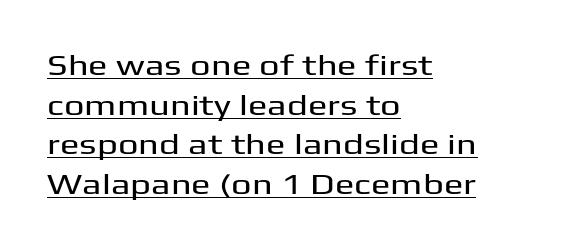
The image shows 29 px wide sans-serif type, upright; set left-aligned, normal line spacing (1.37x), normal letter spacing, underlined; medium stroke contrast and a medium x-height.
